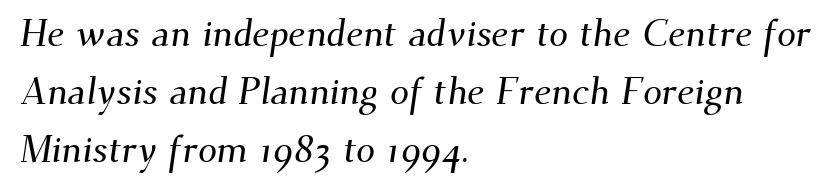
Q: Is the typeface a serif or a sans-serif typeface? A: Serif.
Q: Is the text underlined? A: No.
Q: How is the paragraph aligned? A: Left-aligned.
Q: Is the spacing between letters normal or unusually wide? A: Normal.
Q: Is the spacing between lines tight, normal or loose? A: Normal.
Q: Width (condensed, normal, or wide)? A: Normal.
Q: Stroke contrast? A: Medium.
Q: x-height? A: Small.
Q: Monospaced? A: No.
